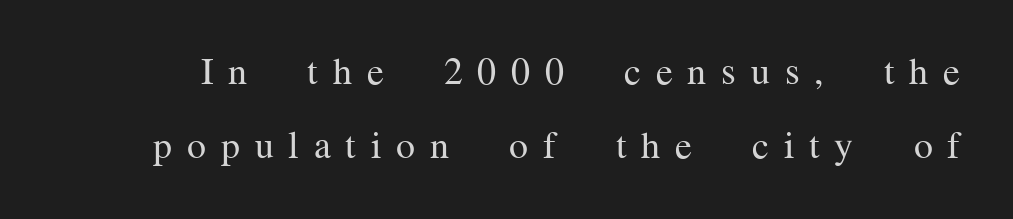
The image shows 38 px regular-weight serif type, upright; set loose line spacing (1.94x), unusually wide letter spacing (+0.39 em), not underlined; medium stroke contrast and a medium x-height.
